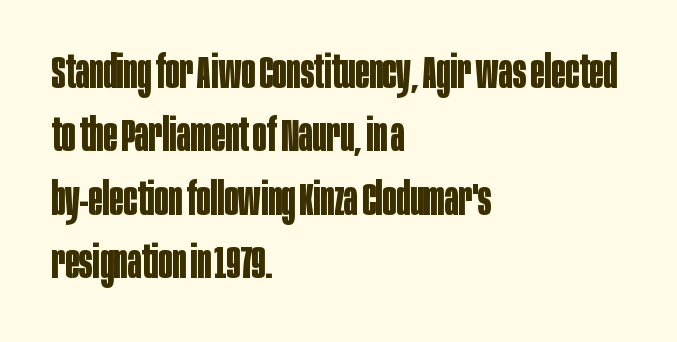
Q: Is the text bold? A: Yes.
Q: Is the text italic (slanted)? A: No, it is upright.
Q: Is the typeface a serif or a sans-serif typeface? A: Sans-serif.
Q: Is the text underlined? A: No.
Q: How is the paragraph aligned? A: Left-aligned.
Q: Is the spacing between letters normal or unusually wide? A: Normal.
Q: Is the spacing between lines tight, normal or loose? A: Normal.
Q: Width (condensed, normal, or wide)? A: Condensed.
Q: Stroke contrast? A: Low.
Q: x-height? A: Large.
Q: Monospaced? A: No.
